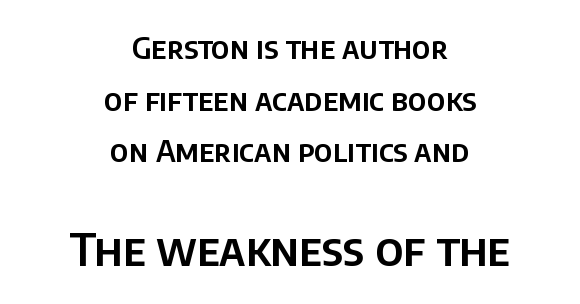
{"serif": "no", "italic": "no", "width": "normal", "stroke_contrast": "low", "x_height": "large", "monospaced": "no", "underline": "no", "align": "center", "line_spacing_ratio": 1.72, "letter_spacing": "normal", "letter_spacing_em": 0.0, "larger_block": "second", "size_ratio": 1.5, "glyph_px": 45}
